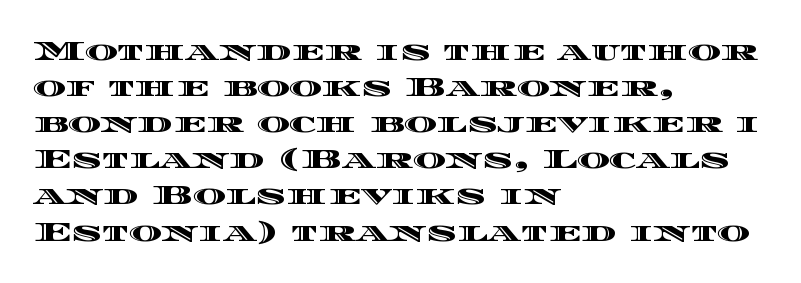
Q: Is the text italic (slanted)? A: No, it is upright.
Q: Is the text underlined? A: No.
Q: How is the paragraph aligned? A: Left-aligned.
Q: Is the spacing between letters normal or unusually wide? A: Normal.
Q: Is the spacing between lines tight, normal or loose? A: Normal.
Q: Width (condensed, normal, or wide)? A: Wide.
Q: x-height? A: Large.
Q: Monospaced? A: No.
